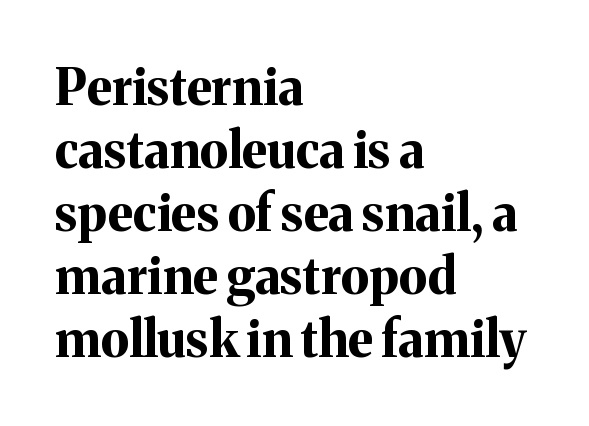
The image shows 50 px bold serif type, upright; set left-aligned, normal line spacing (1.26x), normal letter spacing, not underlined; medium stroke contrast and a medium x-height.
